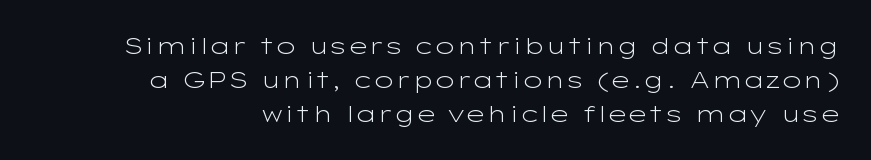
Q: Is the text bold? A: No.
Q: Is the text italic (slanted)? A: No, it is upright.
Q: Is the text underlined? A: No.
Q: Is the spacing between letters normal or unusually wide? A: Normal.
Q: Is the spacing between lines tight, normal or loose? A: Normal.
